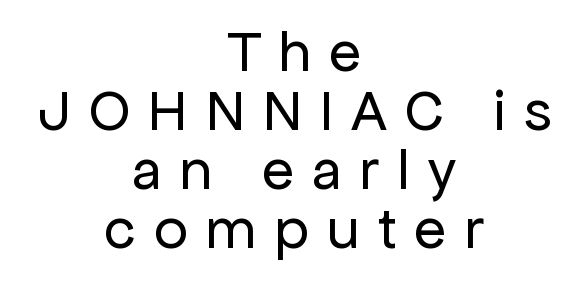
{"serif": "no", "italic": "no", "bold": "no", "weight": "regular", "width": "normal", "stroke_contrast": "low", "x_height": "medium", "monospaced": "no", "underline": "no", "align": "center", "line_spacing": "tight", "line_spacing_ratio": 1.0, "letter_spacing": "wide", "letter_spacing_em": 0.31, "glyph_px": 59}
